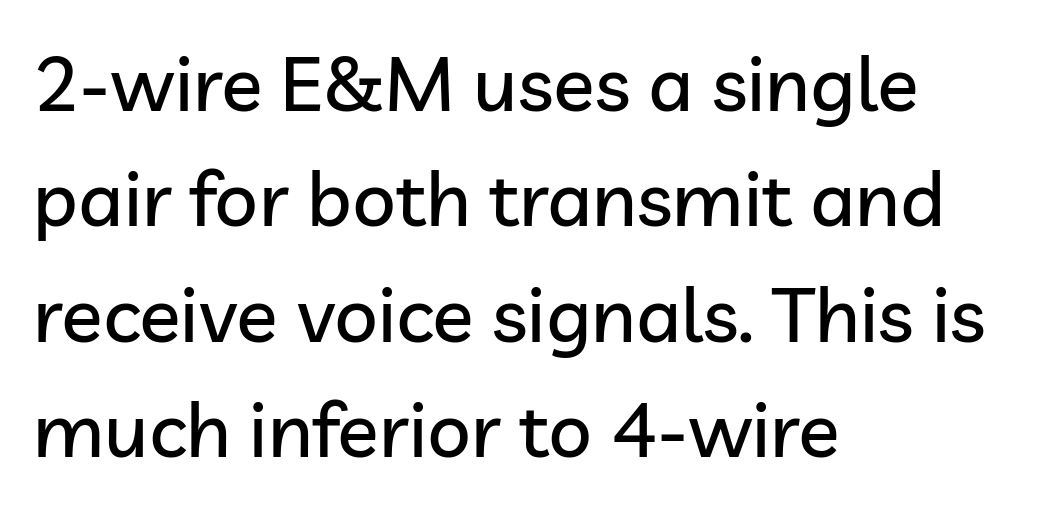
{"serif": "no", "italic": "no", "width": "normal", "stroke_contrast": "low", "x_height": "medium", "monospaced": "no", "underline": "no", "align": "left", "line_spacing": "normal", "line_spacing_ratio": 1.5, "letter_spacing": "normal", "letter_spacing_em": 0.0, "glyph_px": 77}
